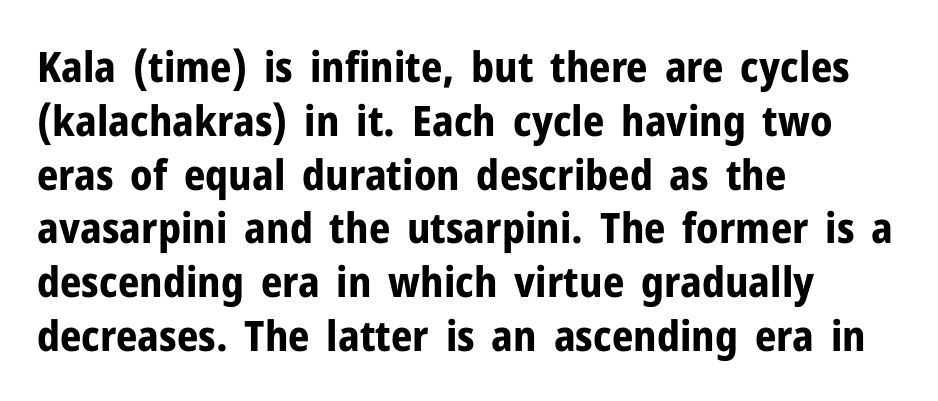
{"serif": "no", "italic": "no", "bold": "yes", "weight": "bold", "width": "normal", "stroke_contrast": "low", "x_height": "medium", "monospaced": "no", "underline": "no", "align": "left", "line_spacing": "normal", "line_spacing_ratio": 1.28, "letter_spacing": "normal", "letter_spacing_em": 0.0, "glyph_px": 42}
